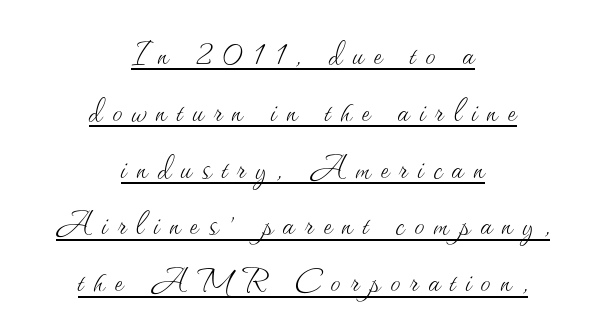
{"bold": "no", "weight": "thin", "width": "normal", "stroke_contrast": "medium", "x_height": "small", "monospaced": "no", "underline": "yes", "align": "center", "line_spacing": "normal", "line_spacing_ratio": 1.42, "letter_spacing": "wide", "letter_spacing_em": 0.25, "glyph_px": 40}
